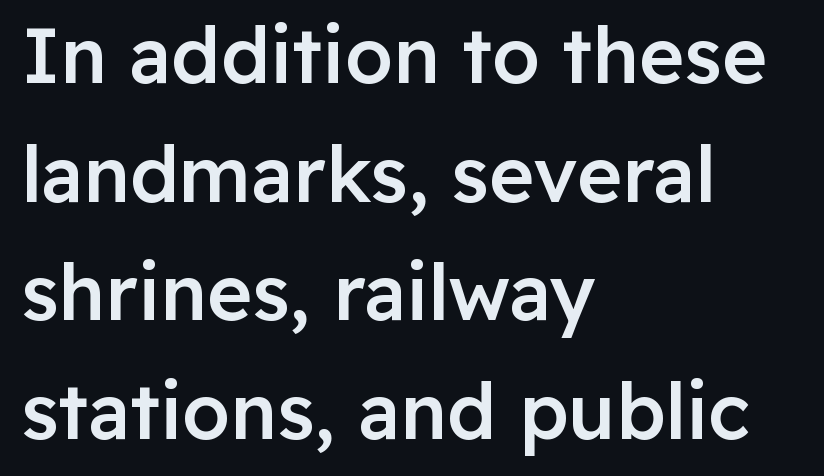
{"serif": "no", "italic": "no", "bold": "semi", "weight": "semibold", "width": "normal", "stroke_contrast": "low", "x_height": "medium", "monospaced": "no", "underline": "no", "align": "left", "line_spacing": "normal", "line_spacing_ratio": 1.54, "letter_spacing": "normal", "letter_spacing_em": 0.0, "glyph_px": 77}
